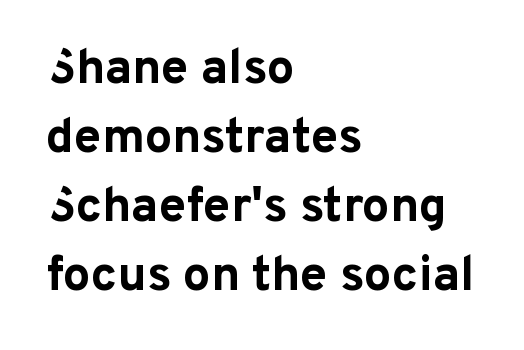
{"serif": "no", "italic": "no", "bold": "yes", "weight": "bold", "width": "normal", "stroke_contrast": "low", "x_height": "medium", "monospaced": "no", "underline": "no", "align": "left", "line_spacing": "normal", "line_spacing_ratio": 1.41, "letter_spacing": "normal", "letter_spacing_em": 0.0, "glyph_px": 49}
